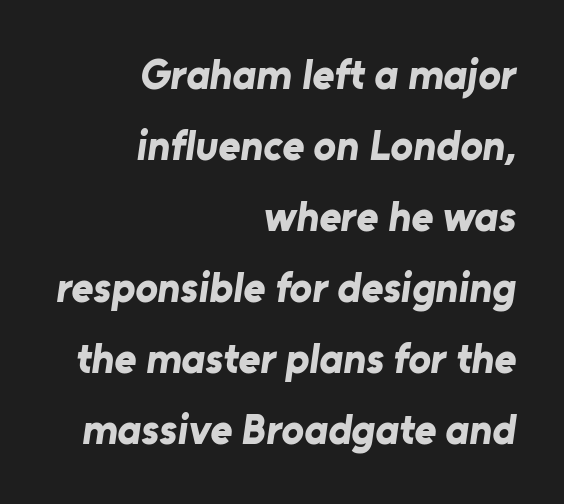
What weight is shown? A full bold with thick strokes. Letter spacing: default. Is this a sans? Yes — the strokes have no serifs. The setting favours the right margin, as signatures and pull-quotes sometimes do. Any mark beneath the type? The region is blank.
